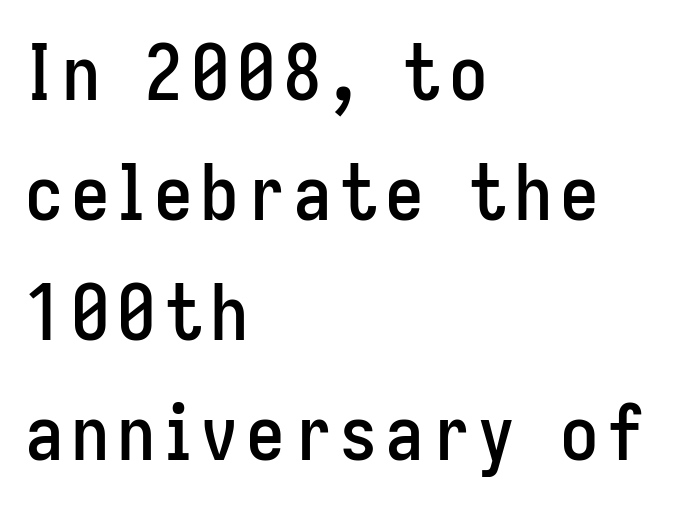
The image shows 77 px condensed sans-serif type, upright; set left-aligned, normal line spacing (1.56x), not underlined; low stroke contrast and a medium x-height.
